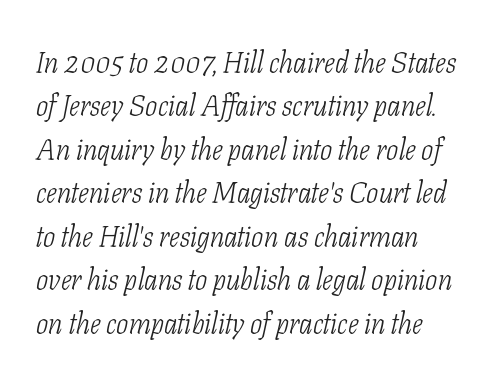
{"serif": "yes", "italic": "yes", "lean": "right", "slant_degrees": 11, "bold": "no", "weight": "light", "width": "condensed", "stroke_contrast": "low", "x_height": "medium", "monospaced": "no", "underline": "no", "align": "left", "line_spacing": "normal", "line_spacing_ratio": 1.5, "letter_spacing": "normal", "letter_spacing_em": 0.0, "glyph_px": 29}
